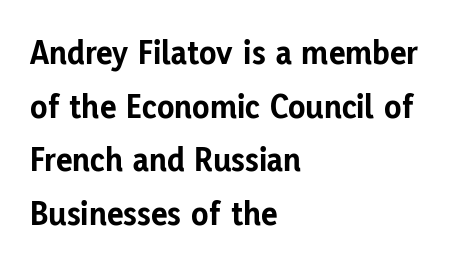
Q: Is the text bold? A: Yes.
Q: Is the text italic (slanted)? A: No, it is upright.
Q: Is the typeface a serif or a sans-serif typeface? A: Sans-serif.
Q: Is the text underlined? A: No.
Q: How is the paragraph aligned? A: Left-aligned.
Q: Is the spacing between letters normal or unusually wide? A: Normal.
Q: Is the spacing between lines tight, normal or loose? A: Normal.
Q: Width (condensed, normal, or wide)? A: Normal.
Q: Stroke contrast? A: Low.
Q: x-height? A: Medium.
Q: Monospaced? A: No.
